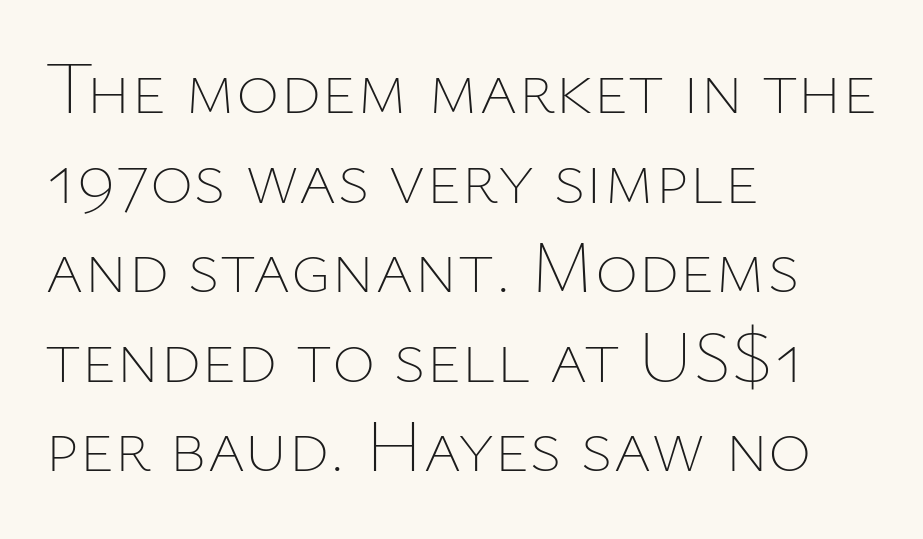
The letters stand straight up with perfectly vertical stems. Proportional: the letters do not fall into vertical columns. This is not heavy type; no bold has been used. The compositor pushed each line to the left boundary. Compared with typical body copy, the letter spacing here is the same.
